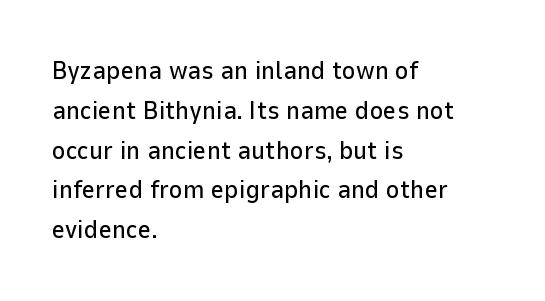
The image shows 26 px text type, upright; set left-aligned, normal line spacing (1.53x), normal letter spacing, not underlined.
